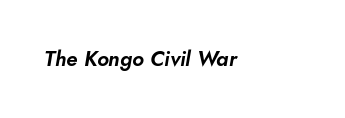
{"italic": "yes", "lean": "right", "slant_degrees": 10, "underline": "no", "letter_spacing": "normal", "letter_spacing_em": 0.0, "glyph_px": 21}
